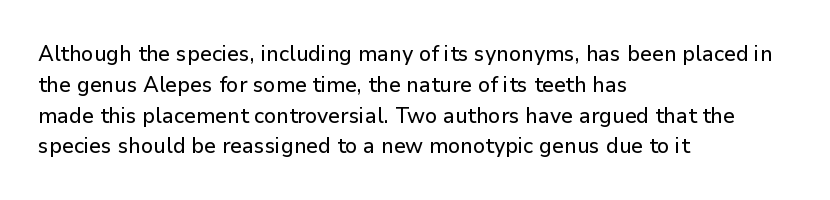
The image shows 22 px text type, upright; set left-aligned, normal line spacing (1.4x), normal letter spacing, not underlined.
